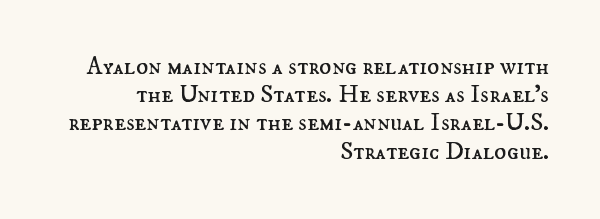
{"italic": "no", "bold": "no", "underline": "no", "align": "right", "line_spacing": "tight", "line_spacing_ratio": 1.13, "letter_spacing": "normal", "letter_spacing_em": 0.0, "glyph_px": 25}
